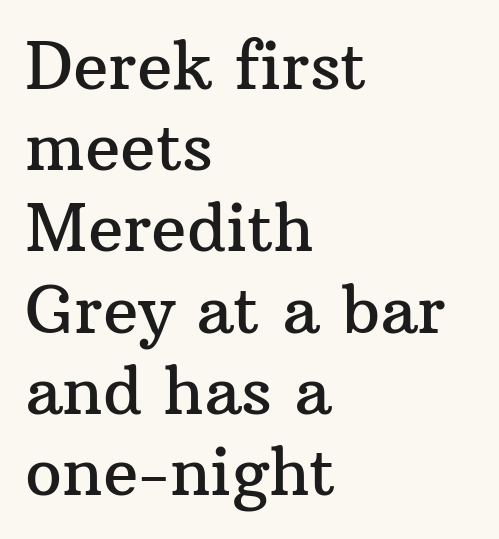
The image shows 65 px serif type, upright; set left-aligned, normal line spacing (1.25x), normal letter spacing, not underlined; medium stroke contrast and a medium x-height.
